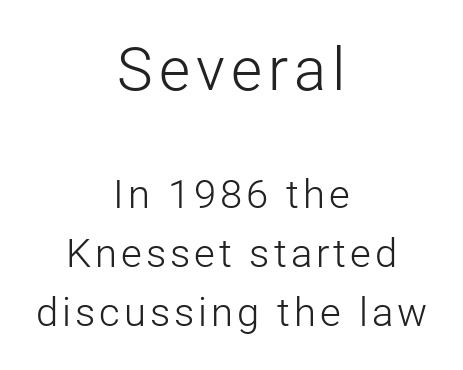
The image shows 60 px light sans-serif type, upright; set centered, normal line spacing (1.47x), not underlined; the first (top) block is 1.5x larger; low stroke contrast and a medium x-height.
